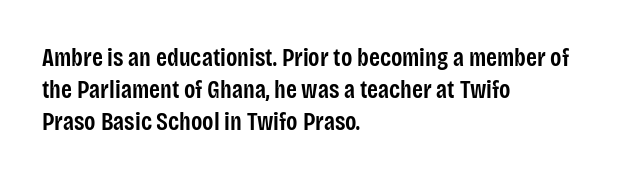
{"italic": "no", "bold": "semi", "underline": "no", "align": "left", "line_spacing": "normal", "line_spacing_ratio": 1.28, "letter_spacing": "normal", "letter_spacing_em": 0.0, "glyph_px": 25}
